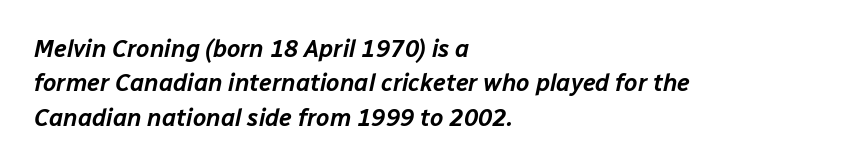
Quick note: underline off. These lines are set flush left with a ragged right edge. Here the glyphs are tracked normally, forming tight word shapes. Looking at the ascenders, they clearly lean. Evenly set lines give the paragraph a standard silhouette.
